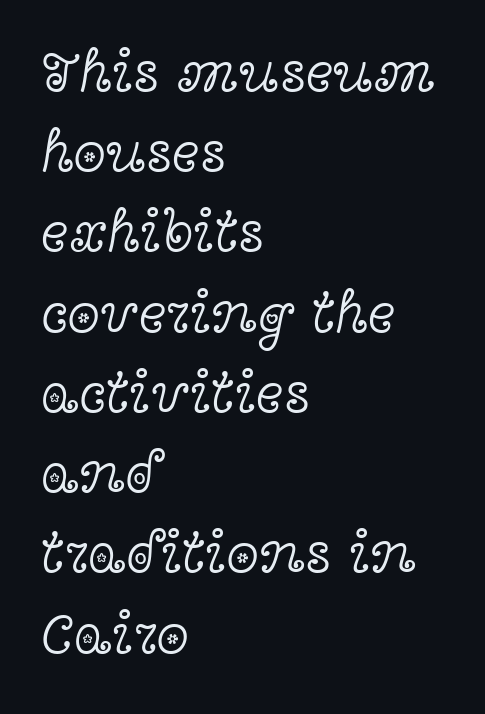
Q: Is the text bold? A: No.
Q: Is the text italic (slanted)? A: Yes.
Q: Is the typeface a serif or a sans-serif typeface? A: Serif.
Q: Is the text underlined? A: No.
Q: How is the paragraph aligned? A: Left-aligned.
Q: Is the spacing between letters normal or unusually wide? A: Normal.
Q: Is the spacing between lines tight, normal or loose? A: Normal.
Q: Width (condensed, normal, or wide)? A: Wide.
Q: x-height? A: Medium.
Q: Monospaced? A: No.
